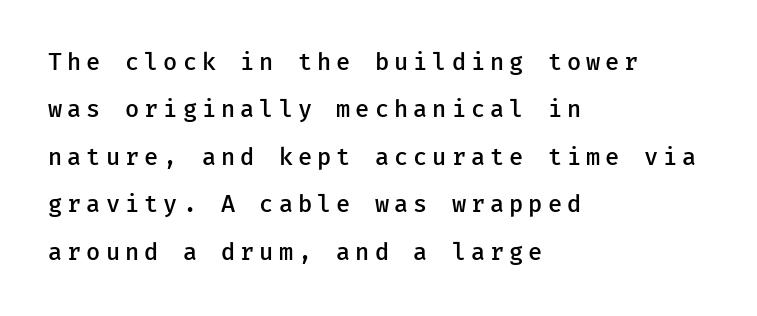
Q: Is the text bold? A: Semi-bold.
Q: Is the text italic (slanted)? A: No, it is upright.
Q: Is the text underlined? A: No.
Q: How is the paragraph aligned? A: Left-aligned.
Q: Is the spacing between letters normal or unusually wide? A: Unusually wide.
Q: Is the spacing between lines tight, normal or loose? A: Loose.
